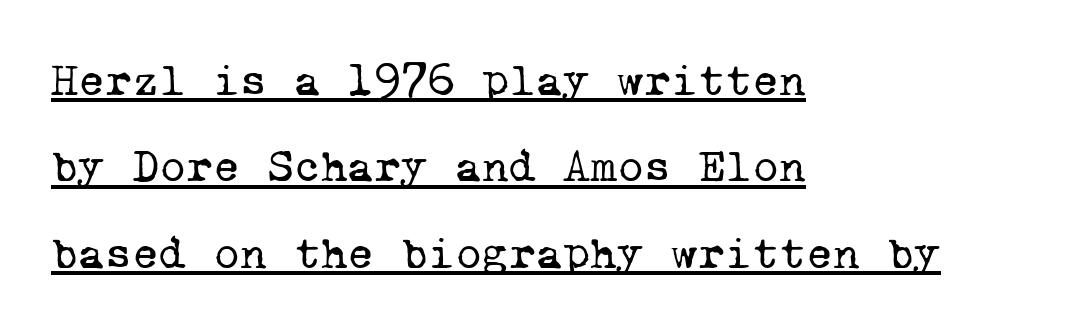
Q: Is the text bold? A: No.
Q: Is the typeface a serif or a sans-serif typeface? A: Serif.
Q: Is the text underlined? A: Yes.
Q: How is the paragraph aligned? A: Left-aligned.
Q: Is the spacing between letters normal or unusually wide? A: Normal.
Q: Width (condensed, normal, or wide)? A: Normal.
Q: Stroke contrast? A: Low.
Q: x-height? A: Medium.
Q: Monospaced? A: Yes.
